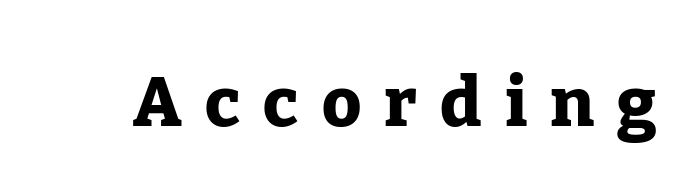
The image shows 68 px heavy serif type, upright; set unusually wide letter spacing (+0.34 em), not underlined; low stroke contrast and a medium x-height.
